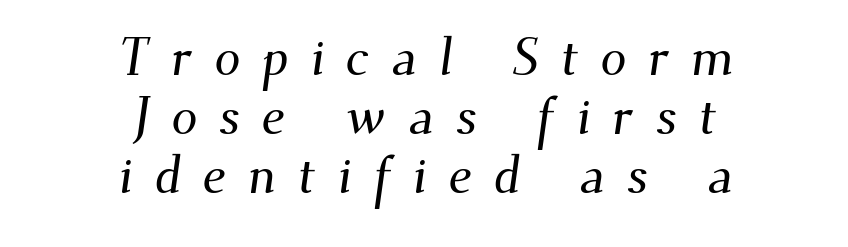
{"serif": "yes", "width": "normal", "stroke_contrast": "medium", "x_height": "small", "monospaced": "no", "underline": "no", "align": "center", "line_spacing": "tight", "line_spacing_ratio": 1.13, "letter_spacing": "wide", "letter_spacing_em": 0.42, "glyph_px": 52}
